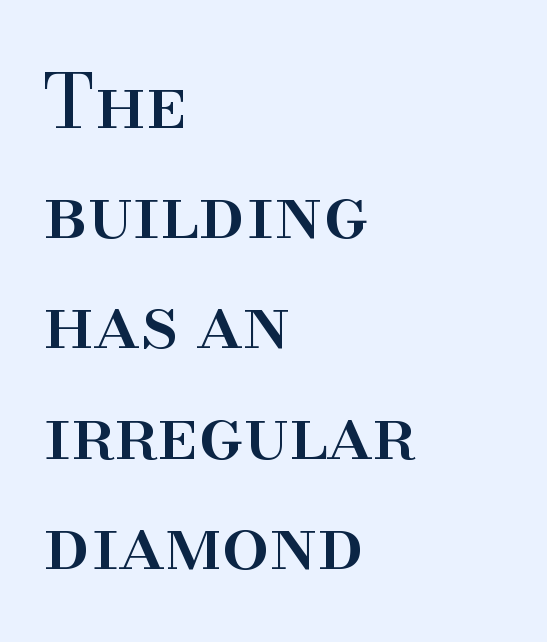
{"serif": "yes", "italic": "no", "width": "normal", "stroke_contrast": "high", "x_height": "small", "monospaced": "no", "underline": "no", "align": "left", "line_spacing": "normal", "line_spacing_ratio": 1.47, "letter_spacing": "normal", "letter_spacing_em": 0.0, "glyph_px": 75}
